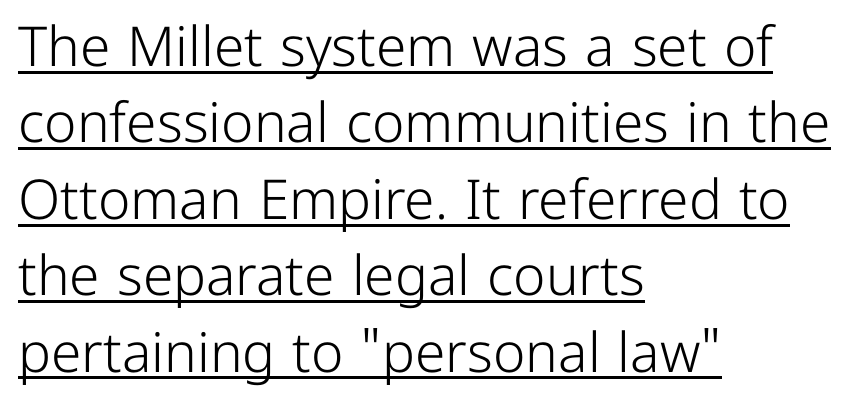
Spacing verdict: proportional, widths tailored to each character. You can tell from the bare stems that sans-serif type was used. These lines keep a tight, regular rhythm from letter to letter. Students, observe: this is what conventionally led text looks like. The rendering uses the underline text-decoration.
